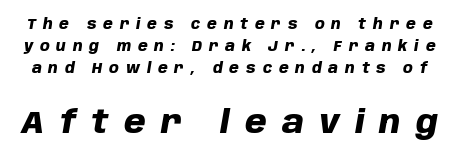
Tall strokes in this sample are angled rather than plumb. Type size steps up from the first block to the second. Look at the tracking — it's clearly loosened, letters drifting apart. The passage shown is typed in a proportional face where columns would drift. Notice how descenders clear the ascenders below comfortably — that's standard leading. Any mark beneath the type? The region is blank.
